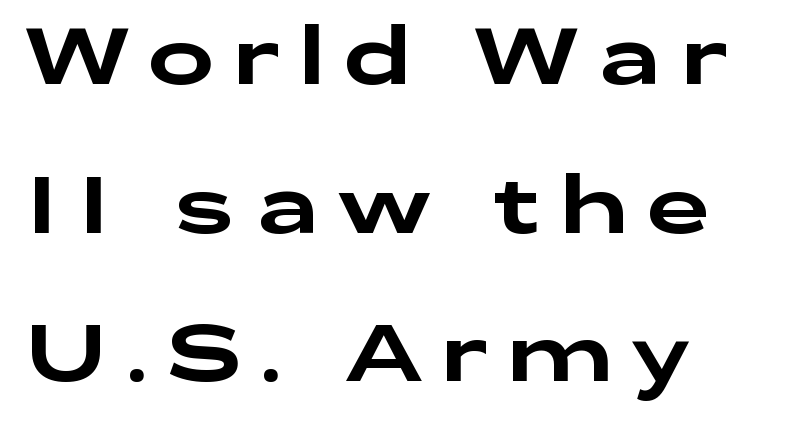
Looks like regular typesetting: each glyph gets only the width it needs. Honestly, the letter spacing is so wide it's the main thing you notice. Unlike italic type, these characters show no tilt at all. Bare-footed words on every line. This is sans-serif lettering, the kind often seen on screens and signage. The paragraph has a hard left edge and a soft right edge.
